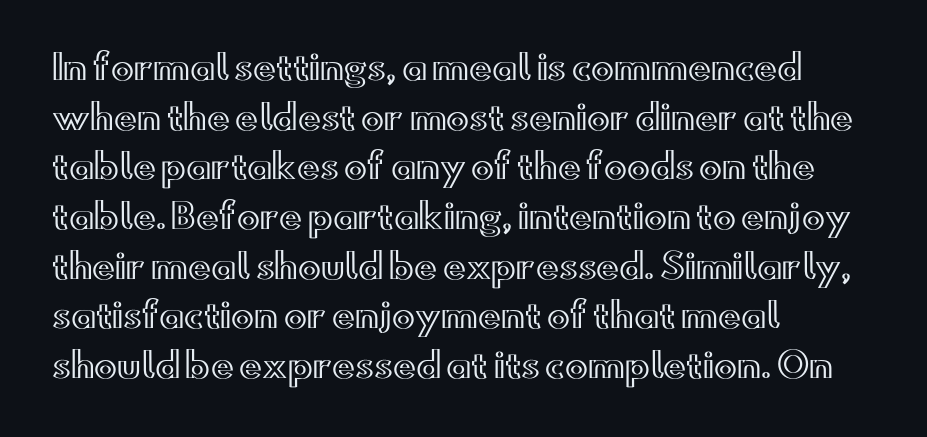
The image shows 34 px wide type, upright; set left-aligned, normal line spacing (1.46x), normal letter spacing, not underlined; a small x-height.
